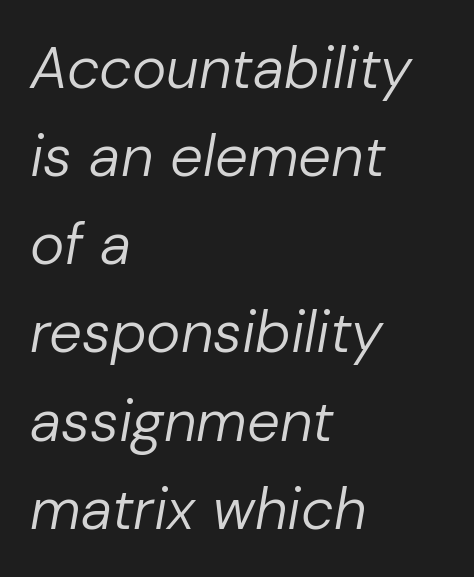
The image shows 58 px regular-weight type, italic (leaning right); set left-aligned, normal line spacing (1.52x), normal letter spacing, not underlined; low stroke contrast and a medium x-height.
